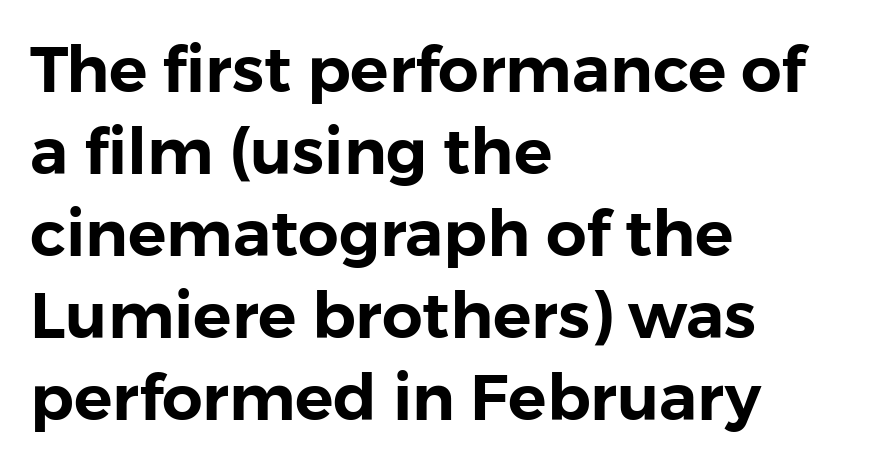
Tracking here is standard; glyphs follow each other at the usual distance. Whoever set this chose a conventional vertical rhythm. Is this a fixed-width face? No — the glyphs have proportional, varying widths. Descender tails drop into unmarked territory. This is roman type, the default non-slanted kind. These lines stack with their left ends in a neat column.
